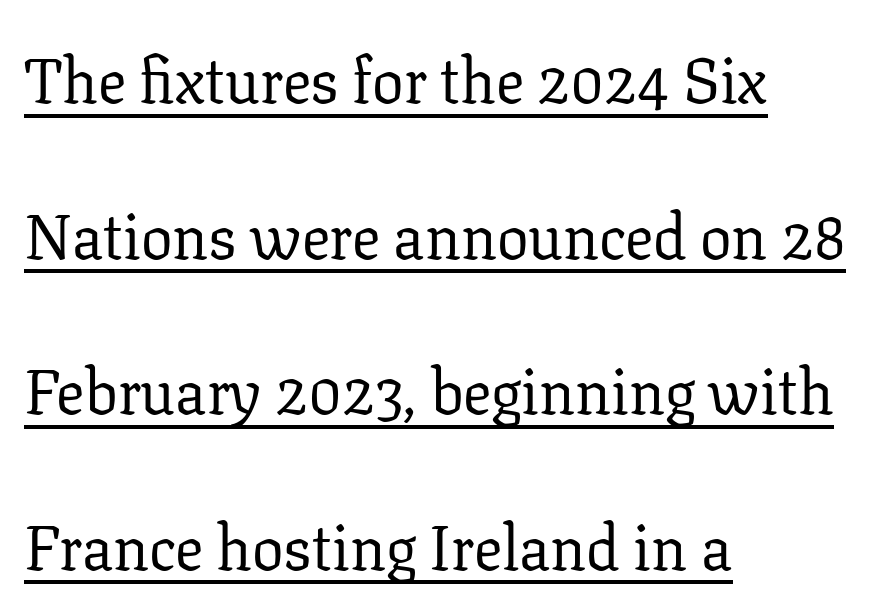
{"serif": "yes", "italic": "no", "bold": "no", "weight": "regular", "width": "normal", "stroke_contrast": "low", "x_height": "medium", "monospaced": "no", "underline": "yes", "align": "left", "line_spacing": "loose", "line_spacing_ratio": 2.47, "letter_spacing": "normal", "letter_spacing_em": 0.0, "glyph_px": 63}
